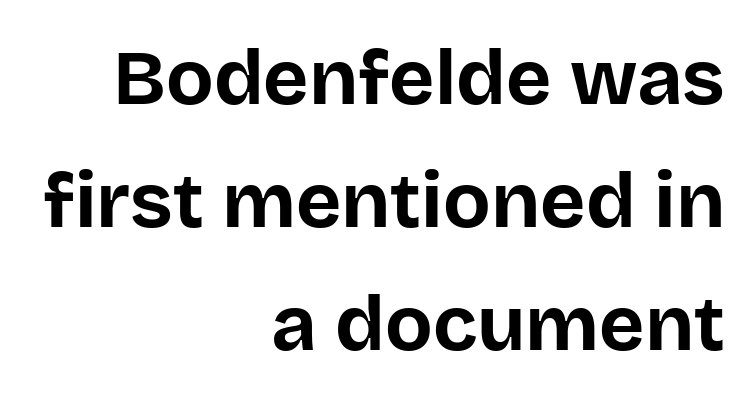
{"serif": "no", "italic": "no", "bold": "yes", "weight": "bold", "width": "normal", "stroke_contrast": "low", "x_height": "large", "monospaced": "no", "underline": "no", "align": "right", "line_spacing": "normal", "line_spacing_ratio": 1.58, "letter_spacing": "normal", "letter_spacing_em": 0.0, "glyph_px": 78}
